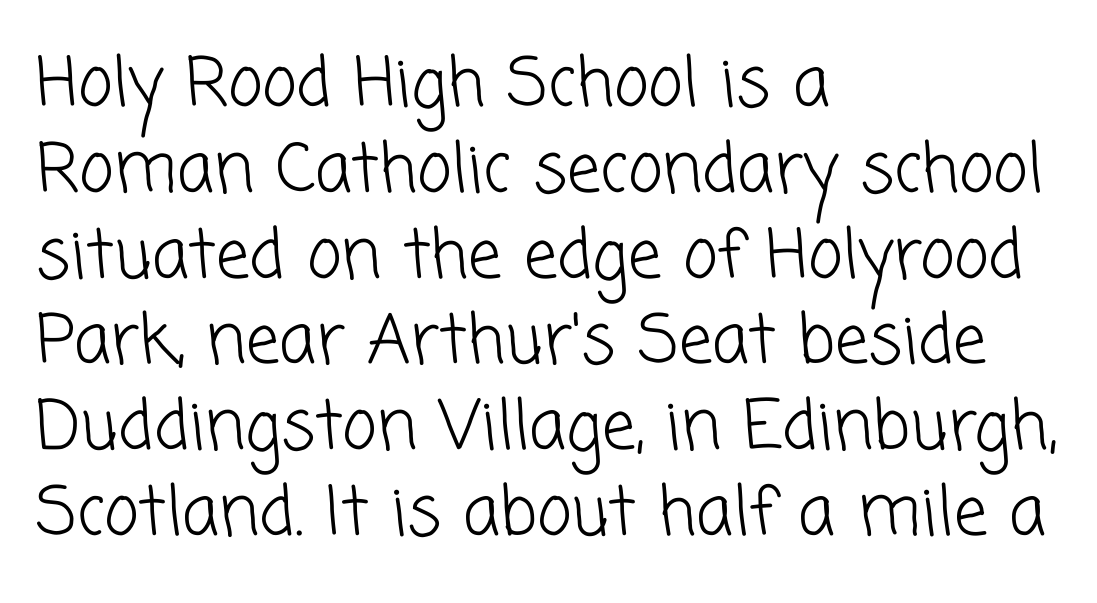
The image shows 67 px light sans-serif type; set left-aligned, normal line spacing (1.28x), normal letter spacing, not underlined; low stroke contrast and a medium x-height.
